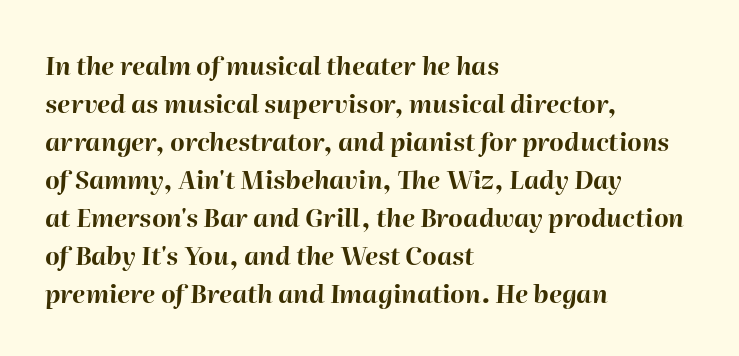
Compared with typical body copy, the letter spacing here is the same. Honestly, the row spacing looks completely unremarkable. Compared with a centered layout, this one pins lines to the left instead. There's an unmistakable incline to the writing here.
